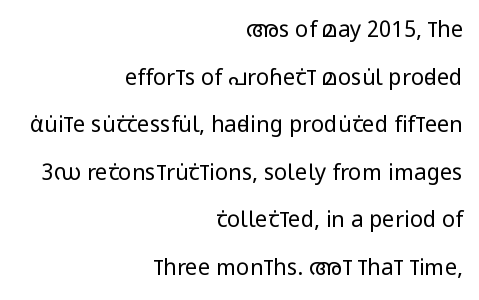
The space directly below the letters is spotless. In terms of posture, this sample is upright. Is the type heavy? It reads as light-to-regular instead. Line spacing here is loose. Each word holds together tightly as a unit, with standard inter-letter gaps.
